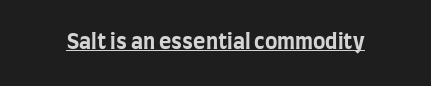
{"italic": "no", "bold": "yes", "underline": "yes", "letter_spacing": "normal", "letter_spacing_em": 0.0, "glyph_px": 21}
